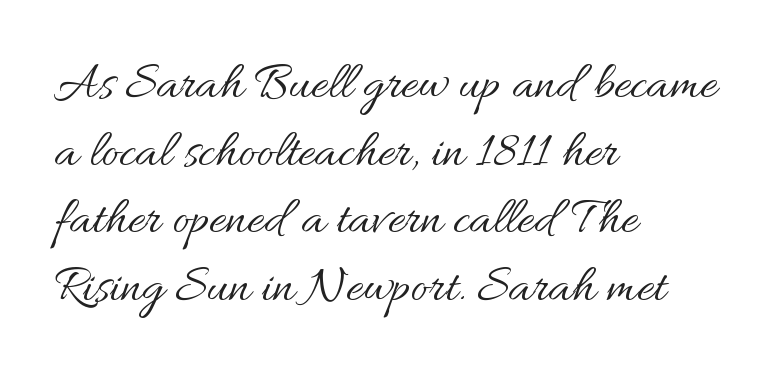
{"bold": "no", "weight": "regular", "width": "normal", "stroke_contrast": "medium", "x_height": "small", "monospaced": "no", "underline": "no", "align": "left", "line_spacing": "normal", "line_spacing_ratio": 1.3, "letter_spacing": "normal", "letter_spacing_em": 0.0, "glyph_px": 52}
